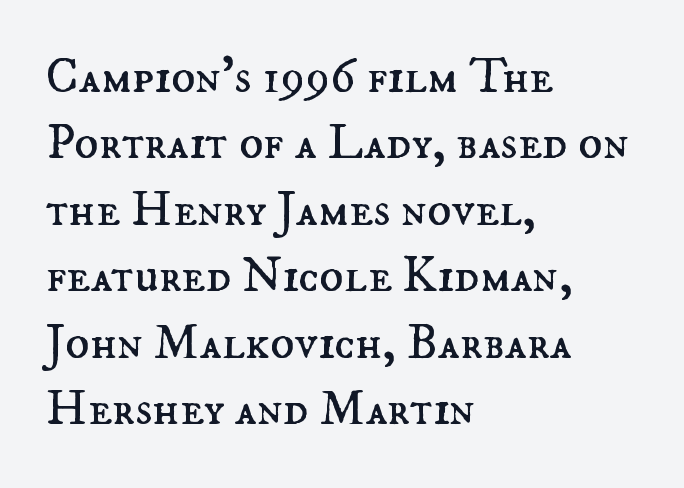
Q: Is the text bold? A: No.
Q: Is the text italic (slanted)? A: No, it is upright.
Q: Is the text underlined? A: No.
Q: How is the paragraph aligned? A: Left-aligned.
Q: Is the spacing between letters normal or unusually wide? A: Normal.
Q: Is the spacing between lines tight, normal or loose? A: Normal.
Q: Width (condensed, normal, or wide)? A: Normal.
Q: Stroke contrast? A: Medium.
Q: x-height? A: Small.
Q: Monospaced? A: No.
